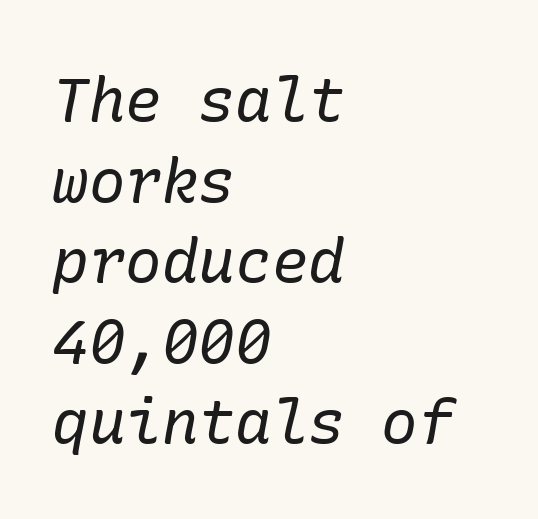
The compositor pushed each line to the left boundary. The cut favours lightness, reaching ordinary text weight at its darkest. Only glyphs here, with clear space below each row. Regarding leading, the lines here are spaced in the standard way. The type is set solid horizontally, with unmodified tracking.
